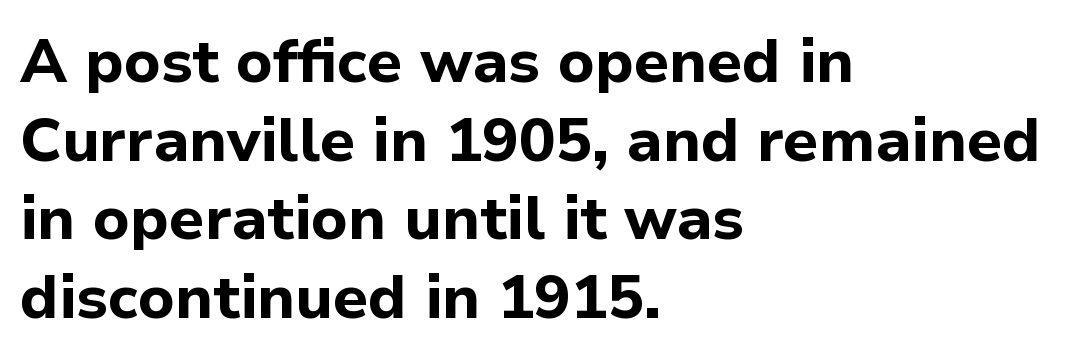
Q: Is the text bold? A: Yes.
Q: Is the text italic (slanted)? A: No, it is upright.
Q: Is the typeface a serif or a sans-serif typeface? A: Sans-serif.
Q: Is the text underlined? A: No.
Q: How is the paragraph aligned? A: Left-aligned.
Q: Is the spacing between letters normal or unusually wide? A: Normal.
Q: Is the spacing between lines tight, normal or loose? A: Normal.
Q: Width (condensed, normal, or wide)? A: Normal.
Q: Stroke contrast? A: Low.
Q: x-height? A: Medium.
Q: Monospaced? A: No.
